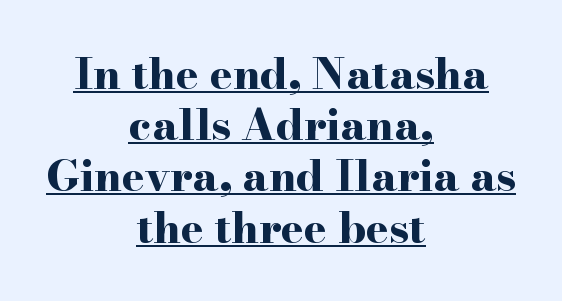
Q: Is the text bold? A: Yes.
Q: Is the text italic (slanted)? A: No, it is upright.
Q: Is the typeface a serif or a sans-serif typeface? A: Serif.
Q: Is the text underlined? A: Yes.
Q: How is the paragraph aligned? A: Centered.
Q: Is the spacing between letters normal or unusually wide? A: Normal.
Q: Width (condensed, normal, or wide)? A: Wide.
Q: Stroke contrast? A: High.
Q: x-height? A: Small.
Q: Monospaced? A: No.
